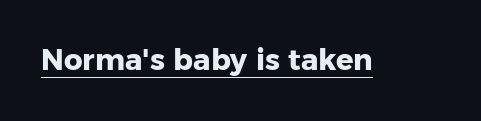
Q: Is the text bold? A: Yes.
Q: Is the text italic (slanted)? A: No, it is upright.
Q: Is the typeface a serif or a sans-serif typeface? A: Sans-serif.
Q: Is the text underlined? A: Yes.
Q: Is the spacing between letters normal or unusually wide? A: Normal.
Q: Width (condensed, normal, or wide)? A: Normal.
Q: Stroke contrast? A: Low.
Q: x-height? A: Medium.
Q: Monospaced? A: No.
